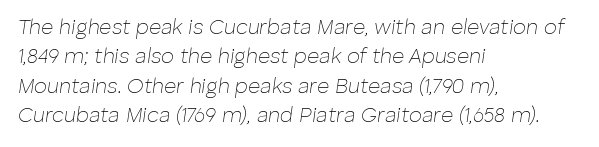
The letterforms sit at book weight or below. Successive baselines arrive at the customary interval. The specimen omits any rule beneath the text block's lines. Tracking here is standard; glyphs follow each other at the usual distance. Every row of glyphs begins at an identical x-position on the left.
